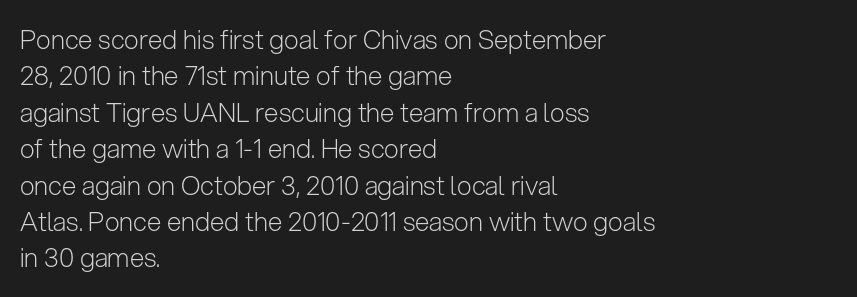
Q: Is the text bold? A: No.
Q: Is the text italic (slanted)? A: No, it is upright.
Q: Is the text underlined? A: No.
Q: How is the paragraph aligned? A: Left-aligned.
Q: Is the spacing between letters normal or unusually wide? A: Normal.
Q: Is the spacing between lines tight, normal or loose? A: Normal.
